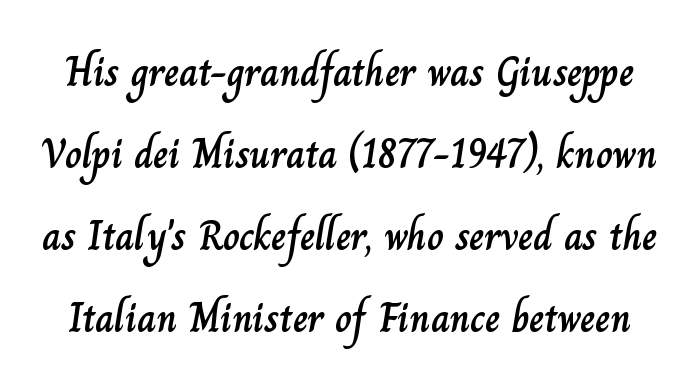
{"width": "normal", "stroke_contrast": "low", "x_height": "small", "monospaced": "no", "underline": "no", "line_spacing": "loose", "line_spacing_ratio": 2.0, "letter_spacing": "normal", "letter_spacing_em": 0.0, "glyph_px": 41}
